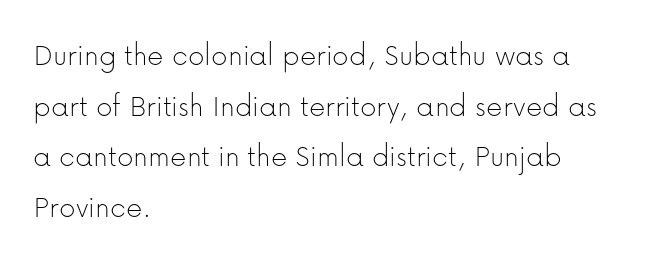
Think of a printed novel: that variable character pitch is what you see here. Leftover space on each line is placed entirely after the last word. On a weight scale, this lands at 450 or below. The space beneath each line is pristine and unruled.
